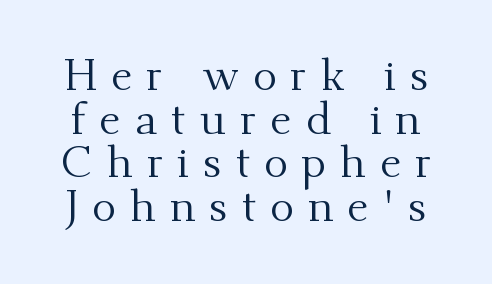
{"serif": "yes", "italic": "no", "bold": "no", "weight": "regular", "width": "normal", "stroke_contrast": "medium", "x_height": "small", "monospaced": "no", "underline": "no", "line_spacing": "tight", "line_spacing_ratio": 0.97, "letter_spacing": "wide", "letter_spacing_em": 0.31, "glyph_px": 45}
